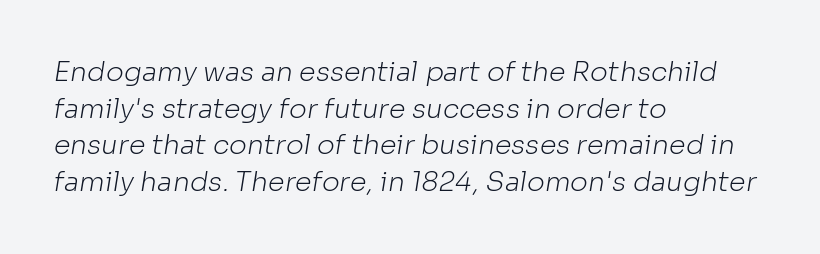
Q: Is the text bold? A: No.
Q: Is the text underlined? A: No.
Q: How is the paragraph aligned? A: Left-aligned.
Q: Is the spacing between letters normal or unusually wide? A: Normal.
Q: Is the spacing between lines tight, normal or loose? A: Normal.
